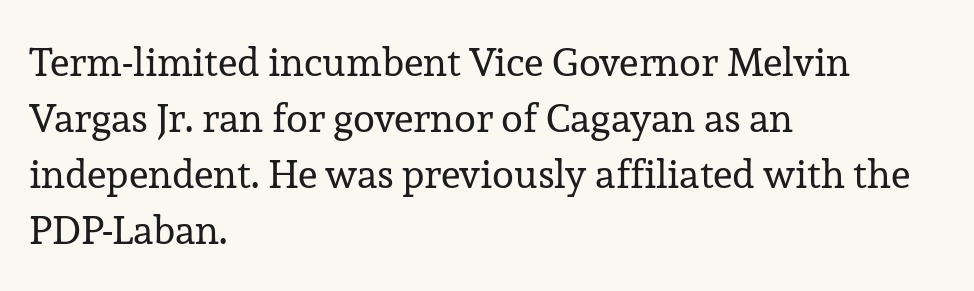
The rendering keeps characters at their native spacing. Whoever set this chose a conventional vertical rhythm. Unlike a clean sans, this face finishes its strokes with serifs. The specimen reads as upright at a glance.
